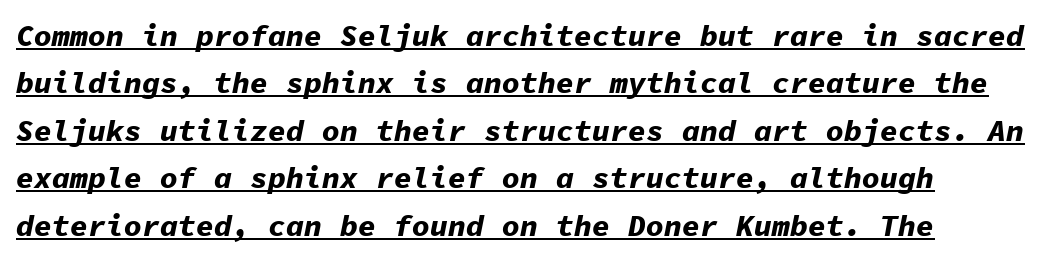
Q: Is the text bold? A: Yes.
Q: Is the text italic (slanted)? A: Yes, it leans right by about 11 degrees.
Q: Is the text underlined? A: Yes.
Q: Is the spacing between letters normal or unusually wide? A: Normal.
Q: Is the spacing between lines tight, normal or loose? A: Normal.
Q: Width (condensed, normal, or wide)? A: Normal.
Q: Stroke contrast? A: Low.
Q: x-height? A: Medium.
Q: Monospaced? A: Yes.
